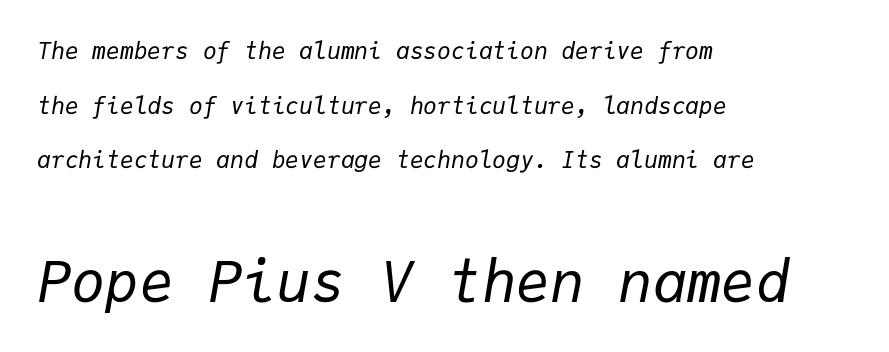
The specimen omits any rule beneath the text block's lines. Reading down the column, the eye jumps a long way to each next line. Is the letter spacing exaggerated? No — it looks like the ordinary default. Character size in the trailing block exceeds that of the leading block. Weight: in the light-to-regular range.
